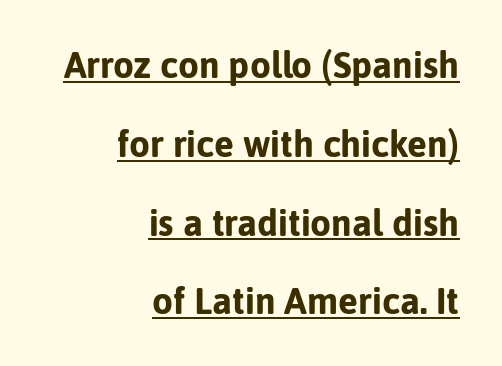
The image shows 37 px bold sans-serif type, upright; set right-aligned, loose line spacing (2.13x), normal letter spacing, underlined; low stroke contrast and a medium x-height.
